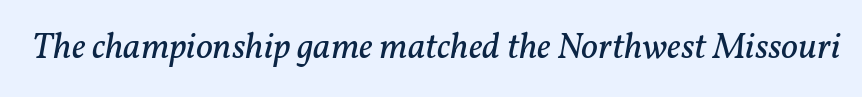
The image shows 37 px regular-weight serif type, italic (leaning right); set normal letter spacing, not underlined; low stroke contrast and a medium x-height.
